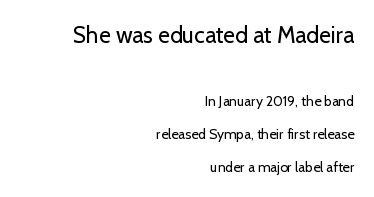
{"italic": "no", "bold": "no", "underline": "no", "align": "right", "line_spacing": "loose", "line_spacing_ratio": 2.35, "letter_spacing": "normal", "letter_spacing_em": 0.0, "larger_block": "first", "size_ratio": 1.64, "glyph_px": 23}
